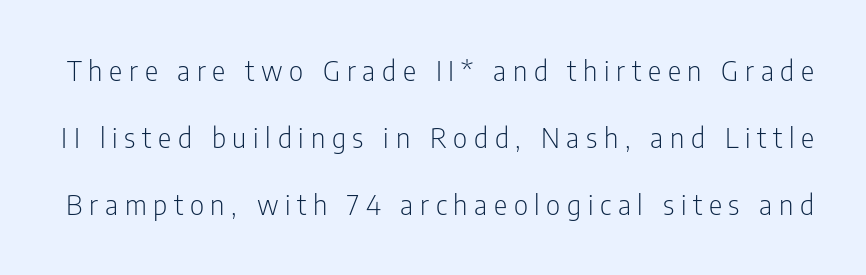
Look at the bottom of the vertical strokes: they stop flat, with no serifs. No letter is thick-stroked: the sample isn't bold. Underline: absent. Character widths vary here, with narrow letters taking less room than wide ones. The axis of the letterforms is exactly vertical. Display-style spreading of the glyphs; the letterfit is very open.
